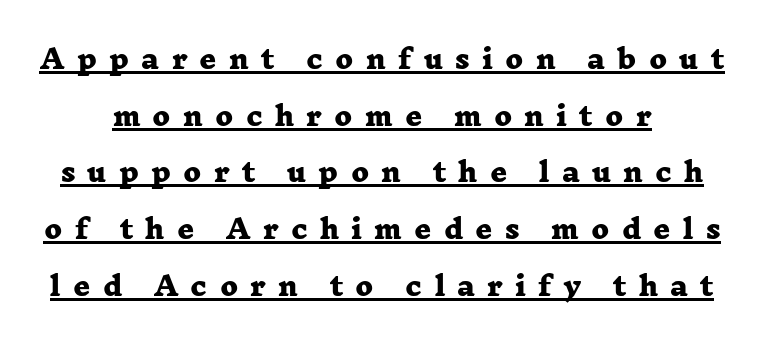
Q: Is the text bold? A: Yes.
Q: Is the text underlined? A: Yes.
Q: Is the spacing between letters normal or unusually wide? A: Unusually wide.
Q: Is the spacing between lines tight, normal or loose? A: Loose.
